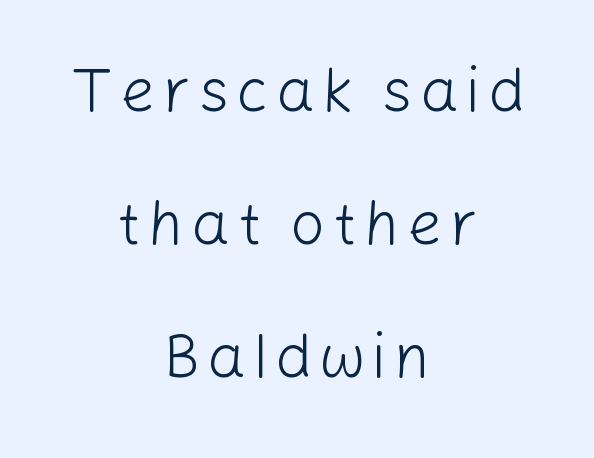
{"serif": "no", "italic": "no", "bold": "no", "weight": "light", "width": "normal", "stroke_contrast": "low", "x_height": "medium", "monospaced": "no", "underline": "no", "align": "center", "line_spacing": "loose", "line_spacing_ratio": 2.18, "glyph_px": 61}
